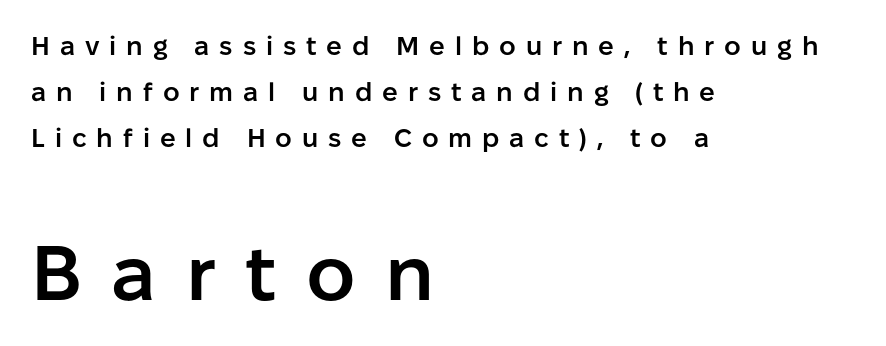
Q: Is the text bold? A: Semi-bold.
Q: Is the text italic (slanted)? A: No, it is upright.
Q: Is the typeface a serif or a sans-serif typeface? A: Sans-serif.
Q: Is the text underlined? A: No.
Q: How is the paragraph aligned? A: Left-aligned.
Q: Is the spacing between letters normal or unusually wide? A: Unusually wide.
Q: Which block of text is set in a larger size, the first (top) or the second (bottom)? A: The second (bottom) one.
Q: Width (condensed, normal, or wide)? A: Normal.
Q: Stroke contrast? A: Low.
Q: x-height? A: Medium.
Q: Monospaced? A: No.
